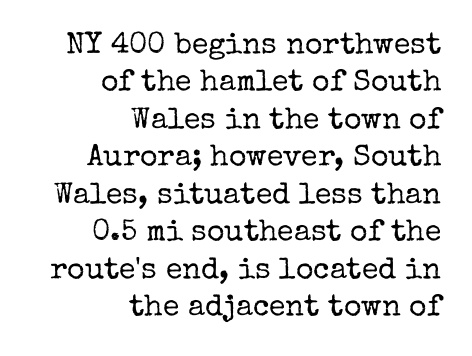
{"serif": "yes", "italic": "no", "bold": "no", "weight": "regular", "width": "normal", "stroke_contrast": "low", "x_height": "medium", "monospaced": "no", "underline": "no", "align": "right", "line_spacing": "normal", "line_spacing_ratio": 1.25, "letter_spacing": "normal", "letter_spacing_em": 0.0, "glyph_px": 30}
